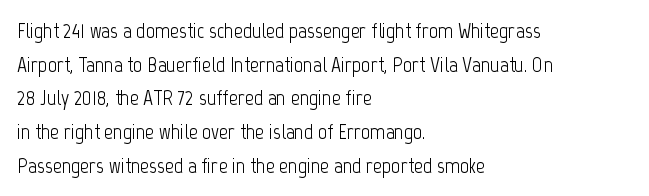
Q: Is the text bold? A: No.
Q: Is the text italic (slanted)? A: No, it is upright.
Q: Is the text underlined? A: No.
Q: How is the paragraph aligned? A: Left-aligned.
Q: Is the spacing between letters normal or unusually wide? A: Normal.
Q: Is the spacing between lines tight, normal or loose? A: Normal.
